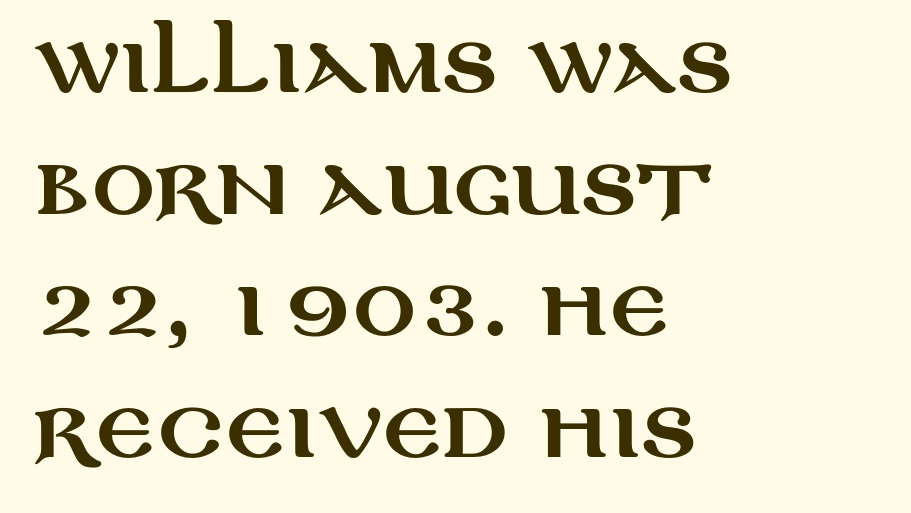
The rendering uses natural spacing where letterforms have individual widths. These lines were composed using upright roman letters. Line beginnings align vertically; line endings do not. In terms of letterform style, serifs are entirely absent. This sample uses plain, unmodified letter spacing.
